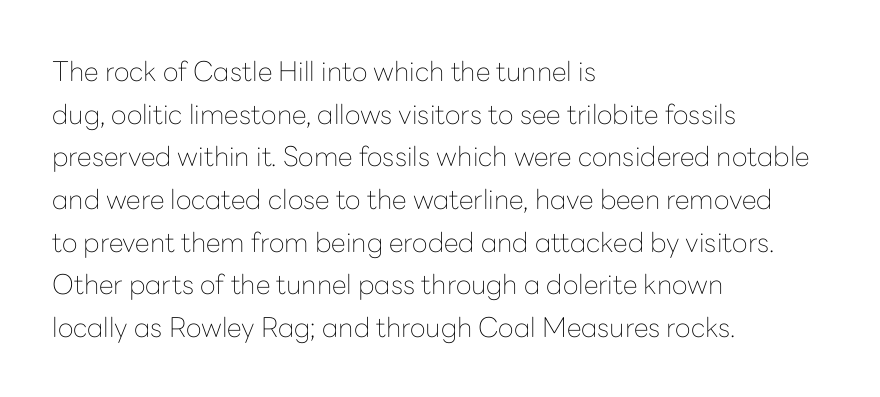
Q: Is the text bold? A: No.
Q: Is the text italic (slanted)? A: No, it is upright.
Q: Is the text underlined? A: No.
Q: How is the paragraph aligned? A: Left-aligned.
Q: Is the spacing between letters normal or unusually wide? A: Normal.
Q: Is the spacing between lines tight, normal or loose? A: Normal.
